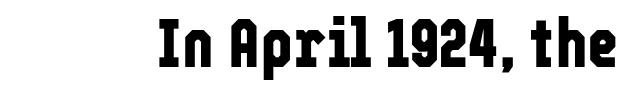
{"serif": "no", "italic": "no", "bold": "yes", "weight": "bold", "width": "condensed", "stroke_contrast": "low", "x_height": "medium", "monospaced": "no", "underline": "no", "letter_spacing": "normal", "letter_spacing_em": 0.0, "glyph_px": 68}
